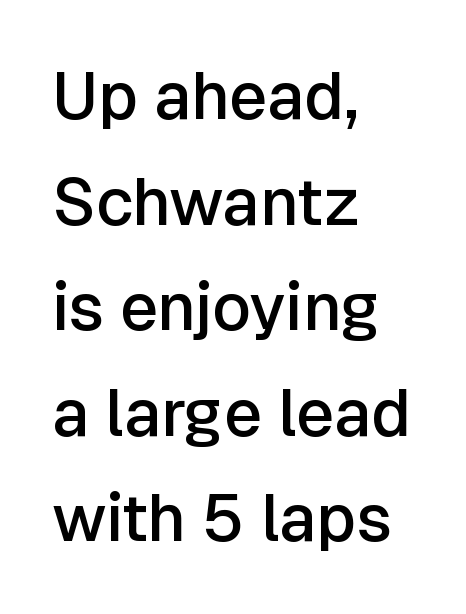
The image shows 66 px semibold sans-serif type, upright; set left-aligned, normal line spacing (1.6x), normal letter spacing, not underlined; low stroke contrast and a medium x-height.
